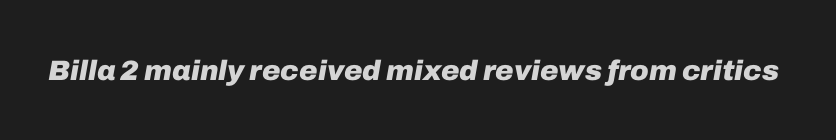
{"italic": "yes", "lean": "right", "slant_degrees": 10, "bold": "yes", "weight": "heavy", "width": "normal", "stroke_contrast": "low", "x_height": "medium", "monospaced": "no", "underline": "no", "letter_spacing": "normal", "letter_spacing_em": 0.0, "glyph_px": 28}
